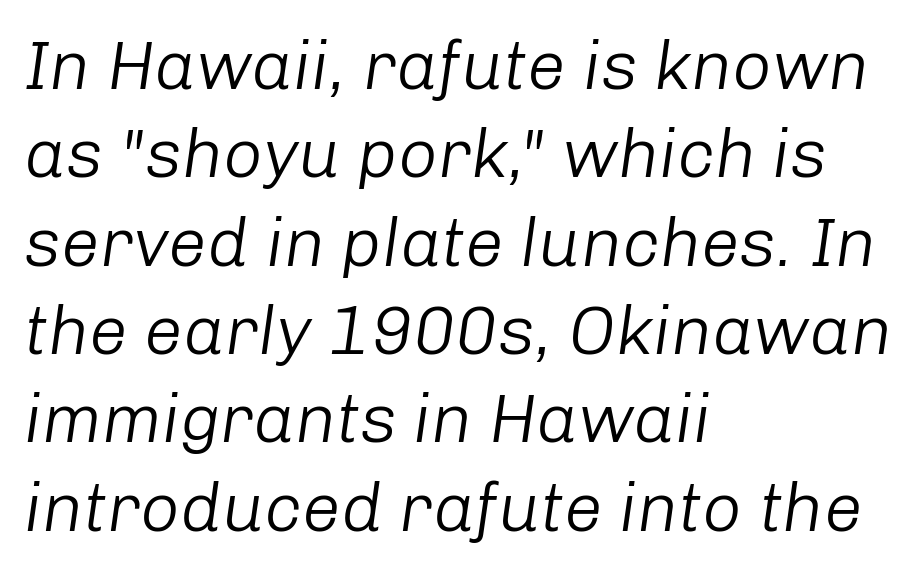
The image shows 69 px light type, italic (leaning right); set left-aligned, normal line spacing (1.28x), normal letter spacing, not underlined; low stroke contrast and a medium x-height.
